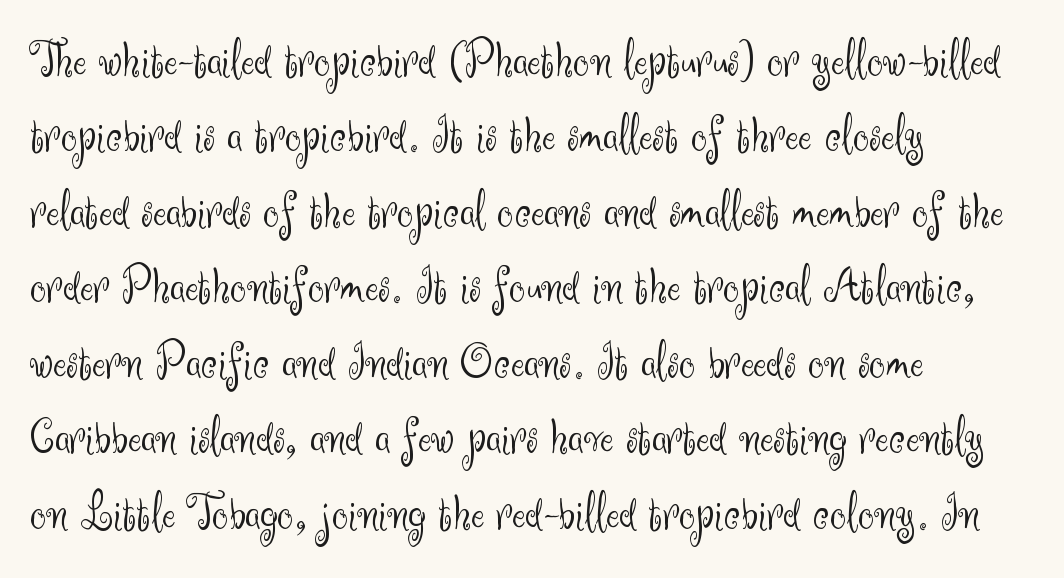
It's the straight-up-and-down kind of type. What's the leading like? Ordinary, nothing unusual. The words here are not underlined. The lines are quadded left. Stems here are at most as thick as an everyday book face.
